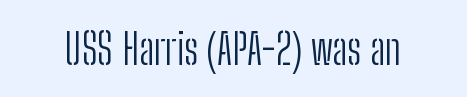
Vertical stems look standard width or narrower in stroke. Nope, no serifs anywhere on these letters. Default kerning and tracking; the words read as compact shapes. A typesetter would mark this as roman, not italic. The space directly below the letters is spotless.
